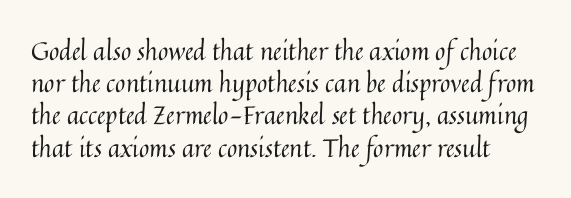
{"bold": "no", "underline": "no", "line_spacing": "normal", "line_spacing_ratio": 1.29, "letter_spacing": "normal", "letter_spacing_em": 0.0, "glyph_px": 25}
